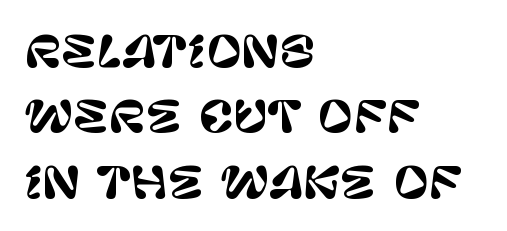
Q: Is the text italic (slanted)? A: Yes.
Q: Is the typeface a serif or a sans-serif typeface? A: Sans-serif.
Q: Is the text underlined? A: No.
Q: How is the paragraph aligned? A: Left-aligned.
Q: Is the spacing between letters normal or unusually wide? A: Normal.
Q: Is the spacing between lines tight, normal or loose? A: Normal.
Q: Width (condensed, normal, or wide)? A: Normal.
Q: Stroke contrast? A: Low.
Q: x-height? A: Large.
Q: Monospaced? A: No.
